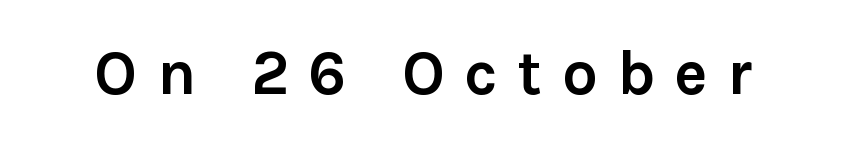
Proportional: the letters do not fall into vertical columns. Pretty heavy lettering here — definitely bold. This sample uses expanded letter spacing, leaving extra air between glyphs. If you drew a line through each stem, it would be perfectly vertical. A sans-serif font was chosen for this passage. Rule under the text: the space is simply empty.
